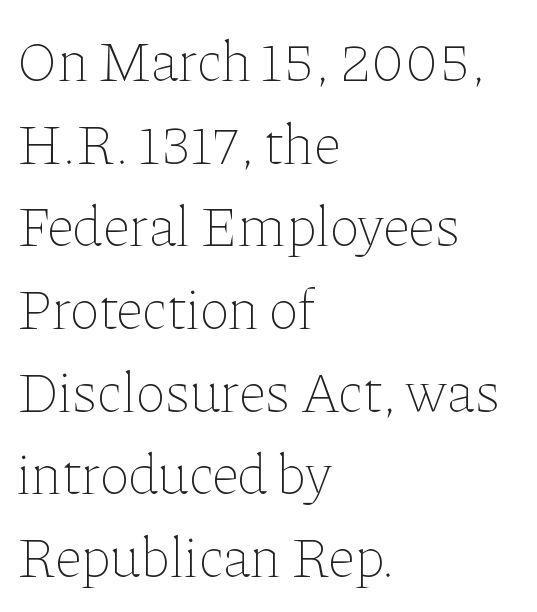
Q: Is the text bold? A: No.
Q: Is the text italic (slanted)? A: No, it is upright.
Q: Is the text underlined? A: No.
Q: How is the paragraph aligned? A: Left-aligned.
Q: Is the spacing between letters normal or unusually wide? A: Normal.
Q: Is the spacing between lines tight, normal or loose? A: Normal.
Q: Width (condensed, normal, or wide)? A: Normal.
Q: Stroke contrast? A: Low.
Q: x-height? A: Medium.
Q: Monospaced? A: No.
